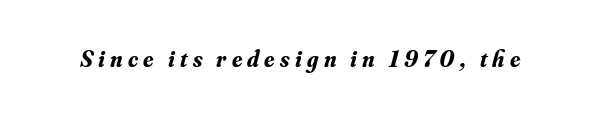
The image shows 23 px bold type, italic (leaning right); set unusually wide letter spacing (+0.23 em), not underlined.
